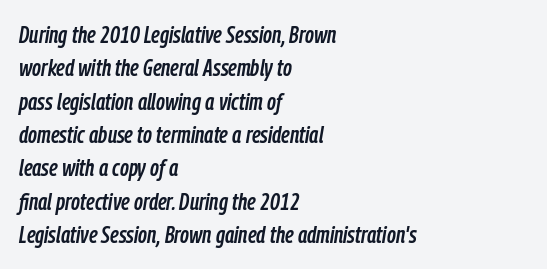
Q: Is the text italic (slanted)? A: Yes, it leans right by about 9 degrees.
Q: Is the text underlined? A: No.
Q: How is the paragraph aligned? A: Left-aligned.
Q: Is the spacing between letters normal or unusually wide? A: Normal.
Q: Is the spacing between lines tight, normal or loose? A: Normal.
